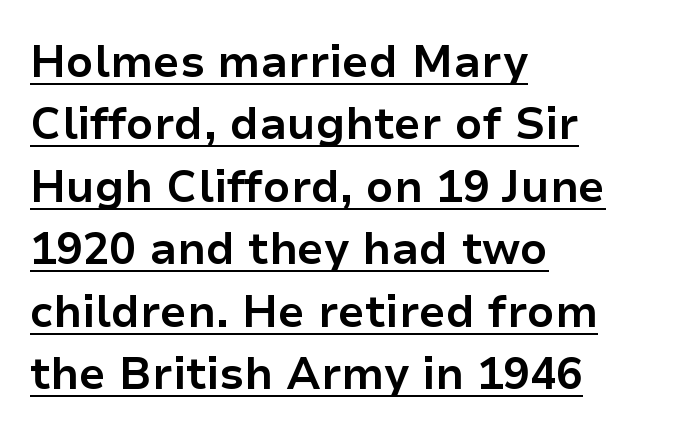
You could not count columns in this text — the font is proportionally spaced. Layout note: lines flush left. The glyphs are accompanied by a horizontal stroke just below them. Glyph-to-glyph distance matches everyday printed text.
